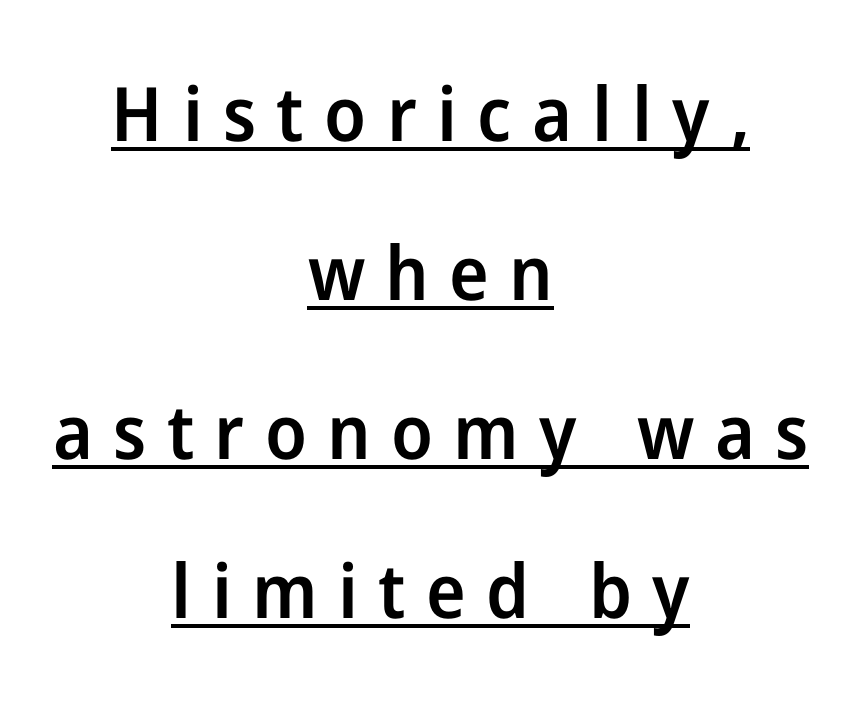
{"serif": "no", "italic": "no", "bold": "semi", "weight": "semibold", "width": "normal", "stroke_contrast": "low", "x_height": "medium", "monospaced": "no", "underline": "yes", "align": "center", "line_spacing": "loose", "line_spacing_ratio": 2.12, "letter_spacing": "wide", "letter_spacing_em": 0.27, "glyph_px": 75}
